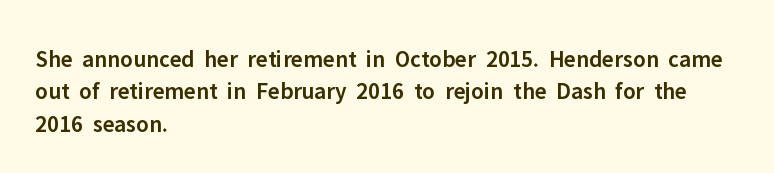
Q: Is the text bold? A: Semi-bold.
Q: Is the text italic (slanted)? A: No, it is upright.
Q: Is the text underlined? A: No.
Q: How is the paragraph aligned? A: Left-aligned.
Q: Is the spacing between letters normal or unusually wide? A: Normal.
Q: Is the spacing between lines tight, normal or loose? A: Normal.
